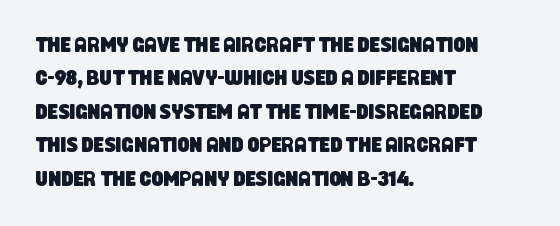
{"underline": "no", "align": "left", "line_spacing": "normal", "line_spacing_ratio": 1.59, "letter_spacing": "normal", "letter_spacing_em": 0.0, "glyph_px": 21}
